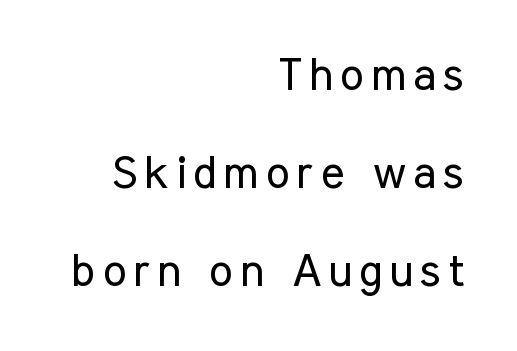
Q: Is the text bold? A: No.
Q: Is the text italic (slanted)? A: No, it is upright.
Q: Is the typeface a serif or a sans-serif typeface? A: Sans-serif.
Q: Is the text underlined? A: No.
Q: How is the paragraph aligned? A: Right-aligned.
Q: Is the spacing between lines tight, normal or loose? A: Loose.
Q: Width (condensed, normal, or wide)? A: Condensed.
Q: Stroke contrast? A: Low.
Q: x-height? A: Medium.
Q: Monospaced? A: No.
